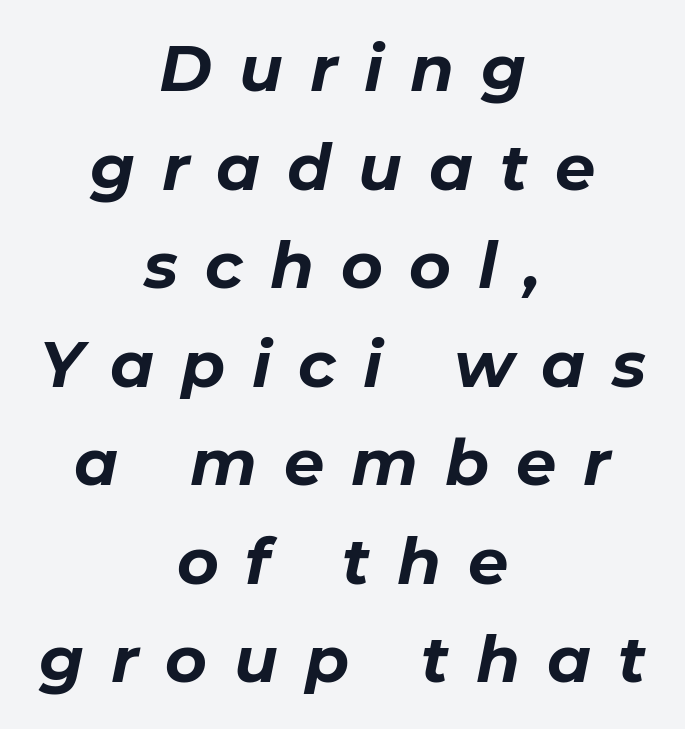
Q: Is the text bold? A: Yes.
Q: Is the text italic (slanted)? A: Yes, it leans right by about 11 degrees.
Q: Is the text underlined? A: No.
Q: How is the paragraph aligned? A: Centered.
Q: Is the spacing between letters normal or unusually wide? A: Unusually wide.
Q: Is the spacing between lines tight, normal or loose? A: Normal.
Q: Width (condensed, normal, or wide)? A: Normal.
Q: Stroke contrast? A: Low.
Q: x-height? A: Medium.
Q: Monospaced? A: No.
